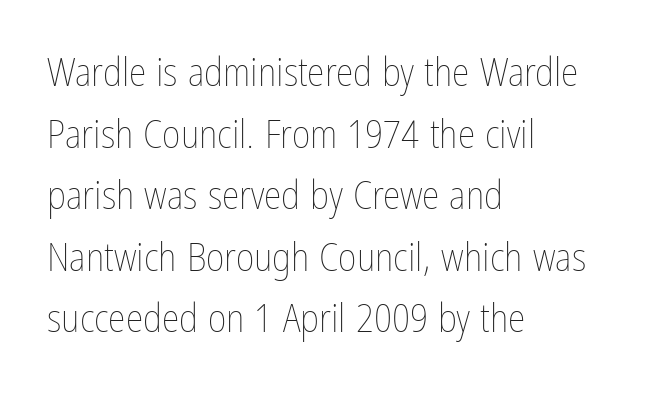
Q: Is the text bold? A: No.
Q: Is the text italic (slanted)? A: No, it is upright.
Q: Is the text underlined? A: No.
Q: How is the paragraph aligned? A: Left-aligned.
Q: Is the spacing between letters normal or unusually wide? A: Normal.
Q: Is the spacing between lines tight, normal or loose? A: Normal.
Q: Width (condensed, normal, or wide)? A: Condensed.
Q: Stroke contrast? A: Low.
Q: x-height? A: Medium.
Q: Monospaced? A: No.
